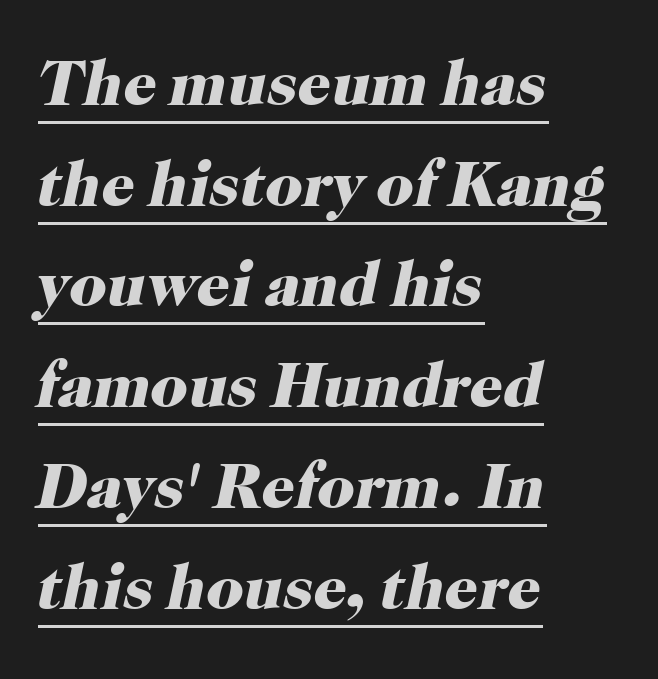
Each line starts at the same left margin while the right side varies. Like a heading marked for emphasis, these lines bear an underscore. Stroke thickness is high; the sample reads as a true bold. The letters carry serifs — small finishing strokes at the ends of their stems.
